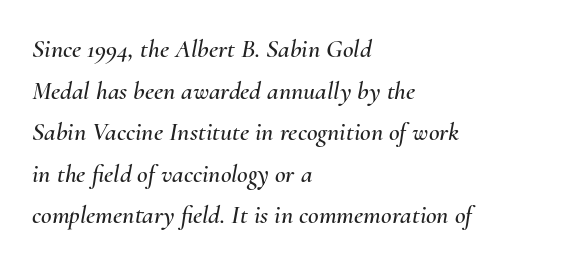
The rendering applies a slant to the glyphs. The rendering anchors every line to the left-hand side. Each new line begins a customary step beneath the previous one. What stands out about the letter spacing? Nothing — it is the standard amount.
